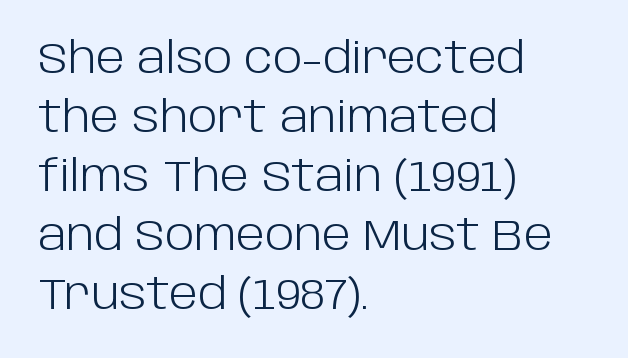
The image shows 44 px light sans-serif type, upright; set left-aligned, normal line spacing (1.34x), normal letter spacing, not underlined; low stroke contrast and a large x-height.
